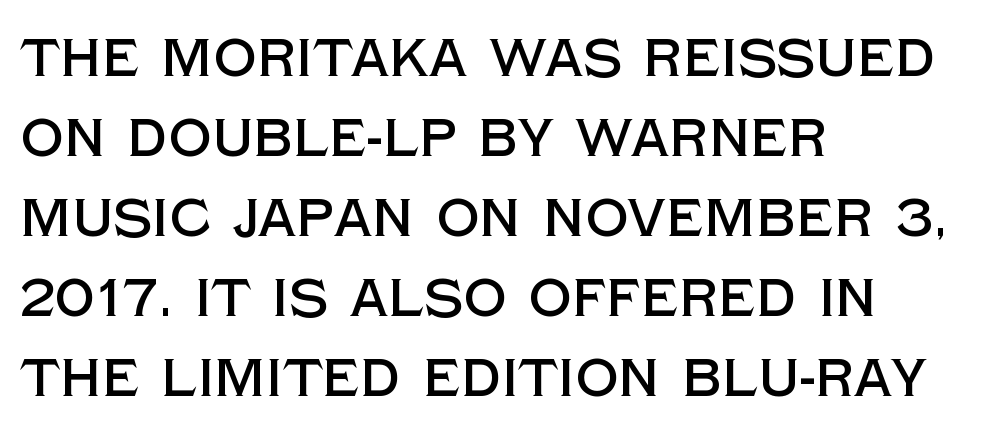
Q: Is the text italic (slanted)? A: No, it is upright.
Q: Is the typeface a serif or a sans-serif typeface? A: Sans-serif.
Q: Is the text underlined? A: No.
Q: How is the paragraph aligned? A: Left-aligned.
Q: Is the spacing between letters normal or unusually wide? A: Normal.
Q: Is the spacing between lines tight, normal or loose? A: Normal.
Q: Width (condensed, normal, or wide)? A: Normal.
Q: x-height? A: Large.
Q: Monospaced? A: No.
